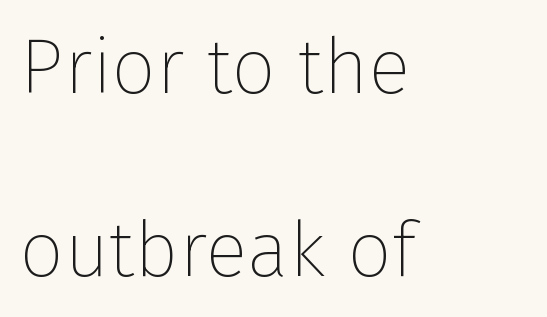
{"serif": "no", "italic": "no", "bold": "no", "weight": "thin", "width": "normal", "stroke_contrast": "low", "x_height": "medium", "monospaced": "no", "underline": "no", "align": "left", "line_spacing": "loose", "line_spacing_ratio": 2.34, "letter_spacing": "normal", "letter_spacing_em": 0.0, "glyph_px": 78}
